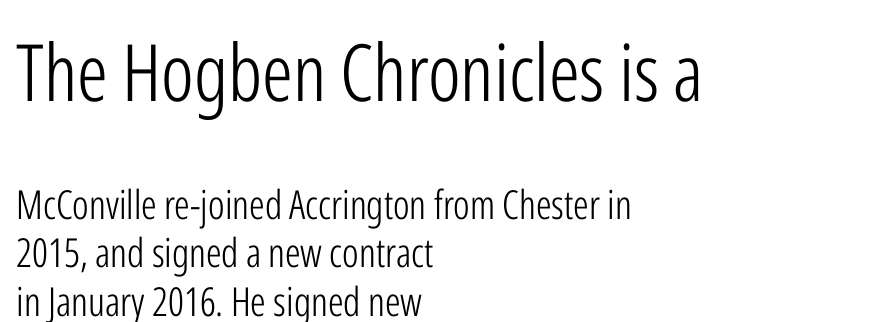
All the whitespace from short lines collects on the right. These lines keep a tight, regular rhythm from letter to letter. The font's upright variant was chosen for this text. Weight: regular or lighter.
